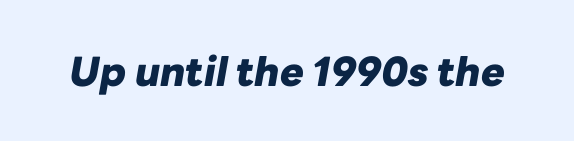
Italic: yes, the glyphs are oblique. How heavy is the stroke? Heavy — this is a bold. Nothing unusual about the tracking: characters are spaced as the font intends. Plain, unruled lines of type. You could not count columns in this text — the font is proportionally spaced.
